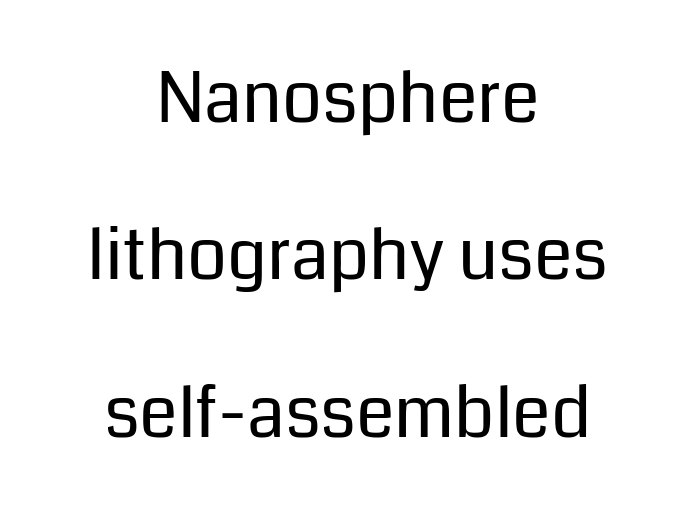
Note the varied advance widths — an 'i' is clearly narrower than an 'm'. A typesetter would call this zero additional tracking. These lines are composed in type without serifs. Only glyphs here, with clear space below each row. Summary of vertical rhythm: relaxed, with wide interline spacing.
